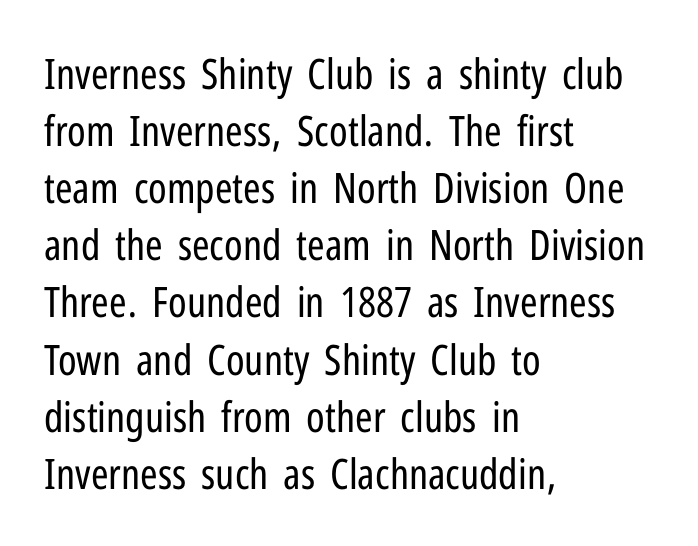
The image shows 42 px regular-weight, condensed sans-serif type, upright; set left-aligned, normal line spacing (1.36x), normal letter spacing, not underlined; low stroke contrast and a medium x-height.
